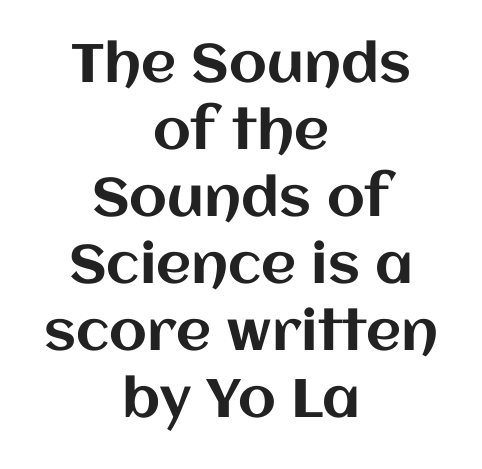
Q: Is the text italic (slanted)? A: No, it is upright.
Q: Is the text underlined? A: No.
Q: How is the paragraph aligned? A: Centered.
Q: Is the spacing between letters normal or unusually wide? A: Normal.
Q: Width (condensed, normal, or wide)? A: Normal.
Q: Stroke contrast? A: Medium.
Q: x-height? A: Large.
Q: Monospaced? A: No.
